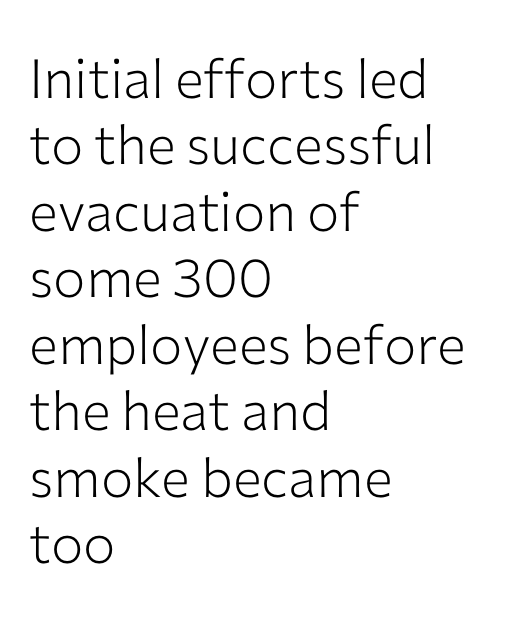
Reading down the block, your eye returns to a fixed left position each line. Descenders are the only things crossing below the line. The passage shown has conventional tracking throughout. Think of a printed novel: that variable character pitch is what you see here. The rendering shows plain stroke endings on the letterforms — a sans-serif design.
